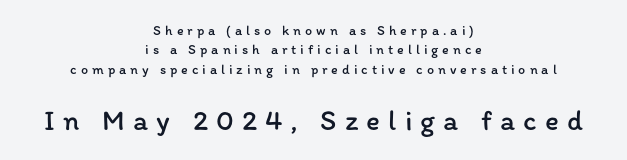
Q: Is the text bold? A: No.
Q: Is the text italic (slanted)? A: No, it is upright.
Q: Is the text underlined? A: No.
Q: How is the paragraph aligned? A: Centered.
Q: Is the spacing between letters normal or unusually wide? A: Unusually wide.
Q: Is the spacing between lines tight, normal or loose? A: Normal.
Q: Which block of text is set in a larger size, the first (top) or the second (bottom)? A: The second (bottom) one.
Q: Width (condensed, normal, or wide)? A: Normal.
Q: Stroke contrast? A: Low.
Q: x-height? A: Medium.
Q: Monospaced? A: No.
